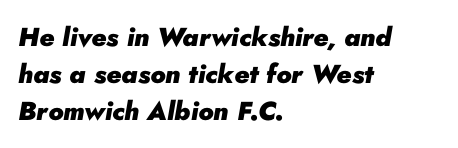
The image shows 26 px bold type, italic (leaning right); set left-aligned, normal line spacing (1.42x), normal letter spacing, not underlined.
